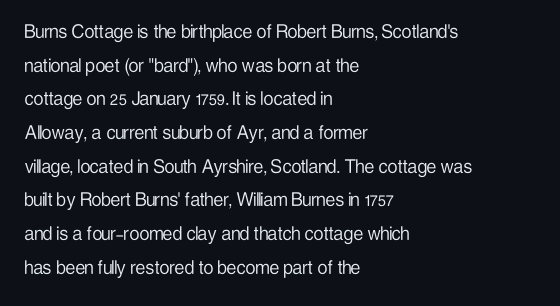
Q: Is the text bold? A: No.
Q: Is the text italic (slanted)? A: No, it is upright.
Q: Is the text underlined? A: No.
Q: How is the paragraph aligned? A: Left-aligned.
Q: Is the spacing between letters normal or unusually wide? A: Normal.
Q: Is the spacing between lines tight, normal or loose? A: Normal.
